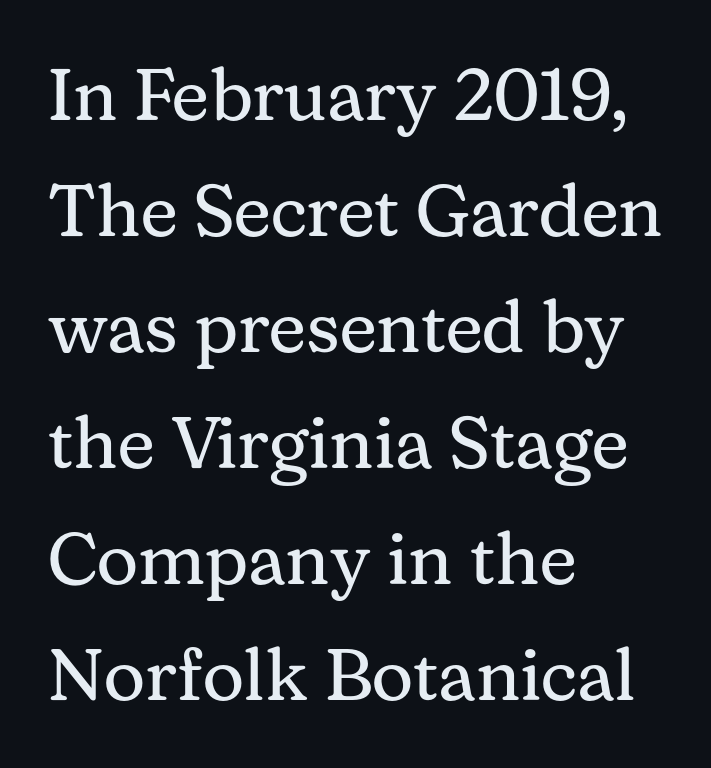
The image shows 73 px regular-weight serif type, upright; set left-aligned, normal line spacing (1.59x), normal letter spacing, not underlined; medium stroke contrast and a medium x-height.
